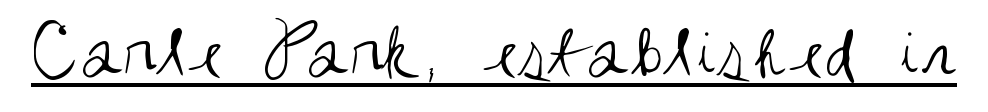
The line texture is even and compact thanks to regular tracking. A continuous stroke trails under the words, as in a hyperlink. No heavy texture on the line: the type isn't bold. The rendering uses natural spacing where letterforms have individual widths. The designer went with a sans here, leaving each stem footless.
